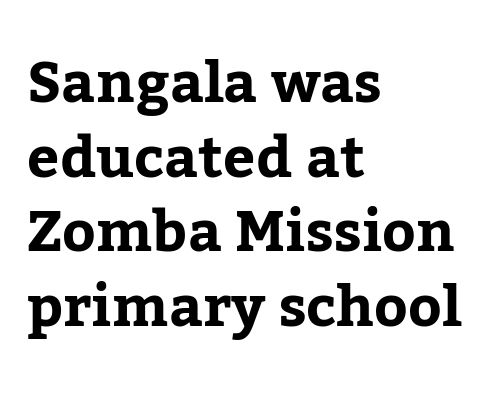
{"serif": "yes", "italic": "no", "bold": "yes", "weight": "bold", "width": "normal", "stroke_contrast": "low", "x_height": "medium", "monospaced": "no", "underline": "no", "align": "left", "line_spacing": "normal", "line_spacing_ratio": 1.31, "letter_spacing": "normal", "letter_spacing_em": 0.0, "glyph_px": 57}
